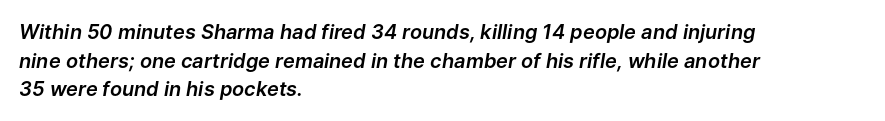
Q: Is the text italic (slanted)? A: Yes, it leans right by about 9 degrees.
Q: Is the text underlined? A: No.
Q: How is the paragraph aligned? A: Left-aligned.
Q: Is the spacing between letters normal or unusually wide? A: Normal.
Q: Is the spacing between lines tight, normal or loose? A: Normal.
